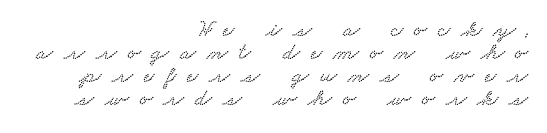
The image shows 24 px text type; set right-aligned, tight line spacing (0.96x), unusually wide letter spacing (+0.46 em), not underlined.
